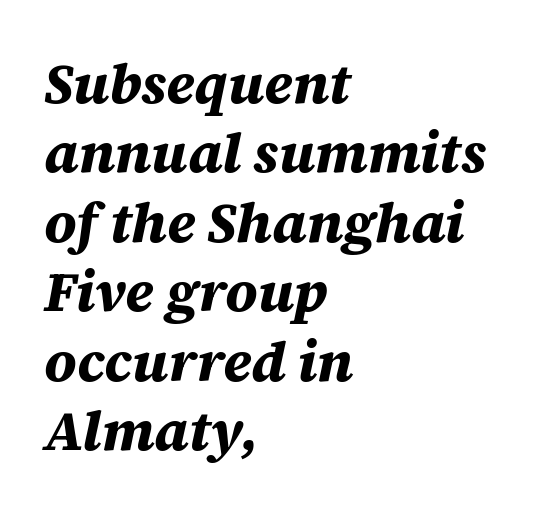
Typographic density is high because the face is bold. Character widths vary here, with narrow letters taking less room than wide ones. Compared with a centered layout, this one pins lines to the left instead. Is the type slanted? Yes — the strokes lean at a clear angle. Standard letterfit; no display-style spreading of the glyphs.
